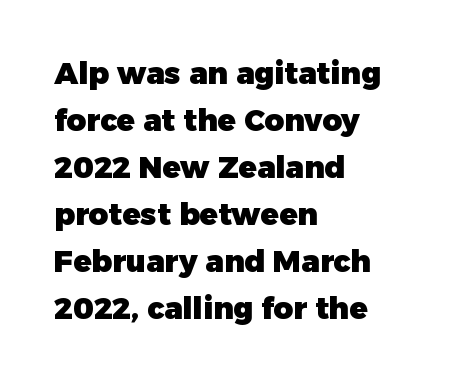
Observe the ordinary spacing: letters are neighbours, not strangers. Compared with typical paragraphs, the rows here are spaced about the same. This is roman type, the default non-slanted kind. Do the characters align in a grid? No, the font is proportional.
